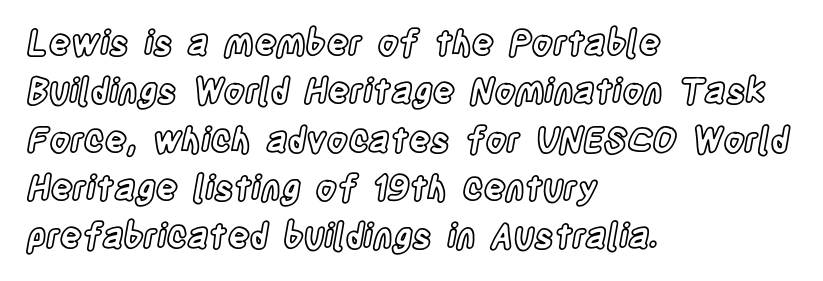
The image shows 34 px condensed type; set left-aligned, normal line spacing (1.42x), normal letter spacing, not underlined; a large x-height.
